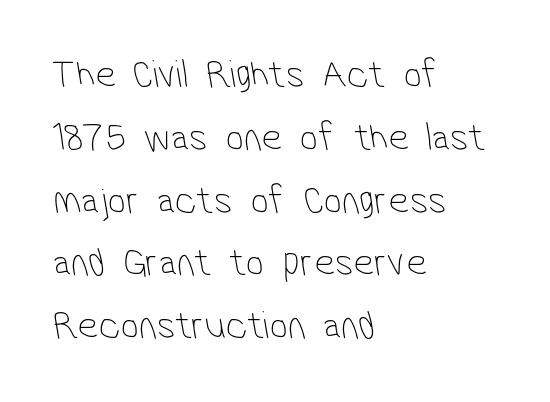
Q: Is the text bold? A: No.
Q: Is the typeface a serif or a sans-serif typeface? A: Sans-serif.
Q: Is the text underlined? A: No.
Q: How is the paragraph aligned? A: Left-aligned.
Q: Is the spacing between letters normal or unusually wide? A: Normal.
Q: Is the spacing between lines tight, normal or loose? A: Normal.
Q: Width (condensed, normal, or wide)? A: Condensed.
Q: Stroke contrast? A: Low.
Q: x-height? A: Medium.
Q: Monospaced? A: No.
